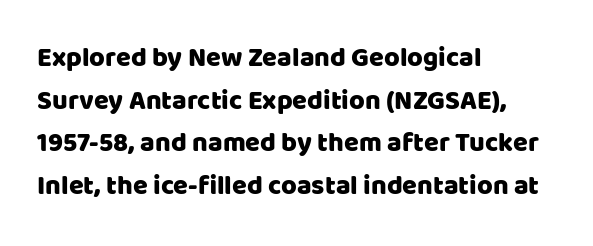
The words here are not underlined. Upright lettering throughout. This rendering leaves character spacing at its baseline value. These lines stack with their left ends in a neat column. Vertical spacing — default.
